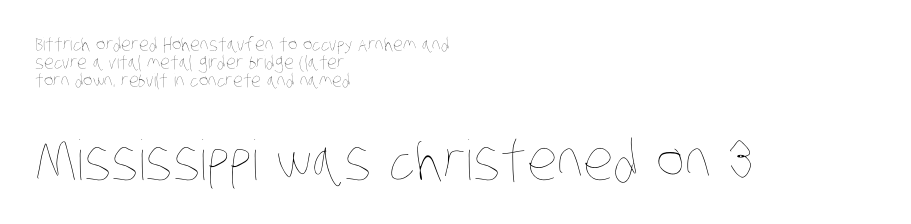
The typesetting does not lean heavy: it is not bold. The composition opens small and finishes big. A bare baseline throughout the passage. The passage shown stacks its lines with hardly any gap. Varying glyph widths throughout — classic text-font behaviour.
